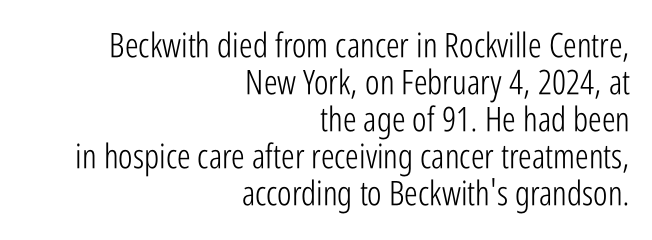
{"serif": "no", "italic": "no", "bold": "no", "weight": "light", "width": "condensed", "stroke_contrast": "low", "x_height": "medium", "monospaced": "no", "underline": "no", "align": "right", "line_spacing": "tight", "line_spacing_ratio": 1.09, "letter_spacing": "normal", "letter_spacing_em": 0.0, "glyph_px": 34}
